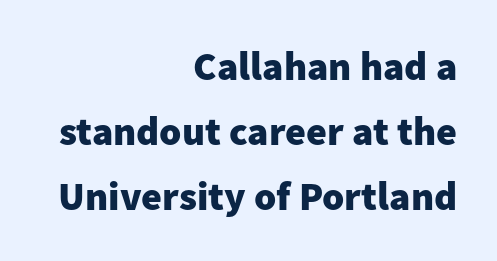
Look at the stroke-to-counter ratio: heavy, a bold. Line endings align vertically; line beginnings do not. A bare baseline throughout the passage. Character widths vary here, with narrow letters taking less room than wide ones. The block of text has a typical density, with ordinary space between rows. The letters stand upright; this is a roman face.
